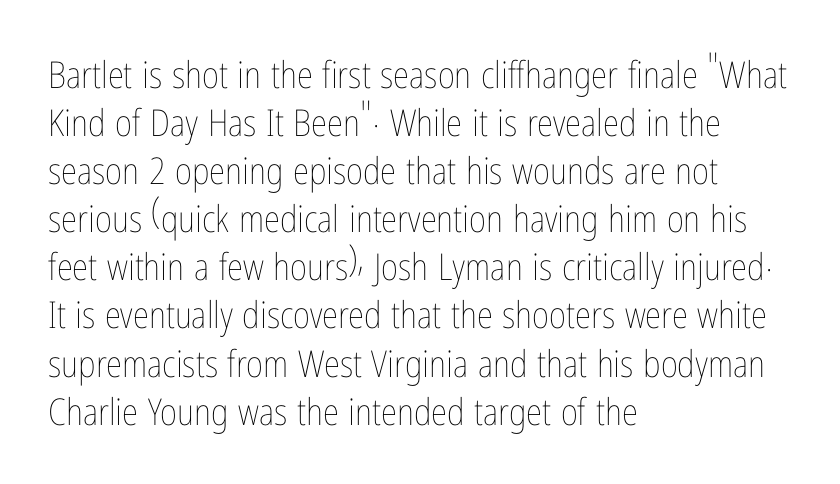
The gap between lines stays unmarked. Observe the ordinary spacing: letters are neighbours, not strangers. The passage shown stacks its lines at a standard gap. The text block is weighted toward the left margin, trailing off unevenly rightward. Heaviness? Minimal to ordinary, like unemphasized prose.
